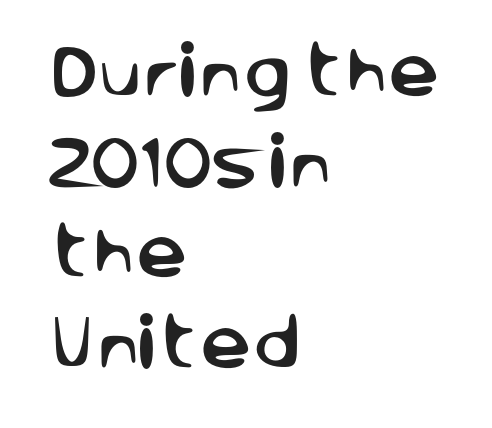
{"serif": "no", "italic": "no", "width": "normal", "stroke_contrast": "low", "x_height": "large", "monospaced": "no", "underline": "no", "align": "left", "line_spacing": "normal", "line_spacing_ratio": 1.59, "letter_spacing": "normal", "letter_spacing_em": 0.0, "glyph_px": 57}
